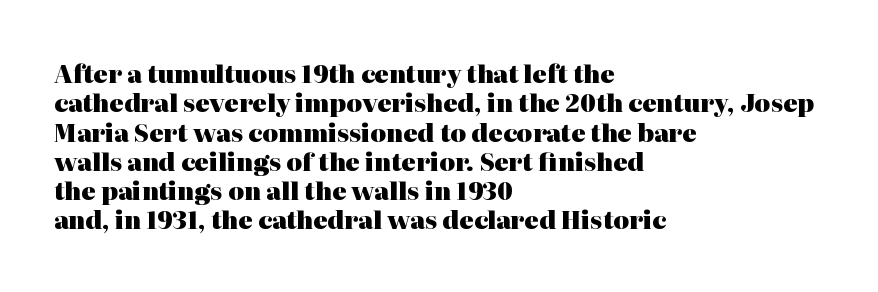
Check the space under the baseline: it is left empty. Words appear dense and cohesive because spacing is normal. Summary of weight: heavy, a full bold. Caption: multi-line text, flush left, ragged right.
